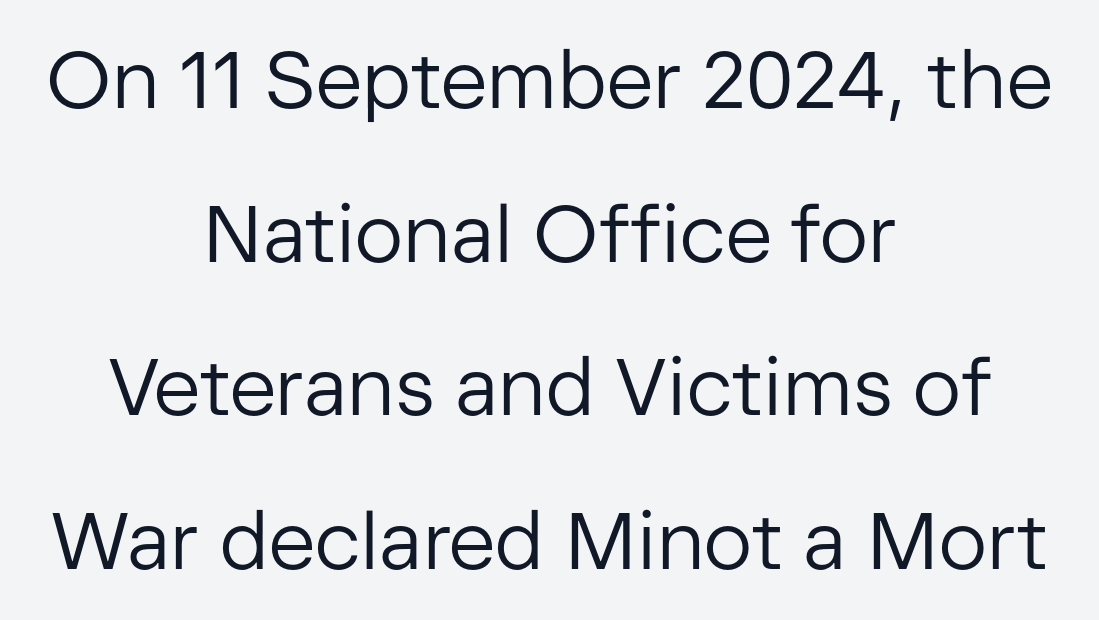
Q: Is the text bold? A: No.
Q: Is the text italic (slanted)? A: No, it is upright.
Q: Is the typeface a serif or a sans-serif typeface? A: Sans-serif.
Q: Is the text underlined? A: No.
Q: How is the paragraph aligned? A: Centered.
Q: Is the spacing between letters normal or unusually wide? A: Normal.
Q: Is the spacing between lines tight, normal or loose? A: Loose.
Q: Width (condensed, normal, or wide)? A: Normal.
Q: Stroke contrast? A: Low.
Q: x-height? A: Medium.
Q: Monospaced? A: No.
